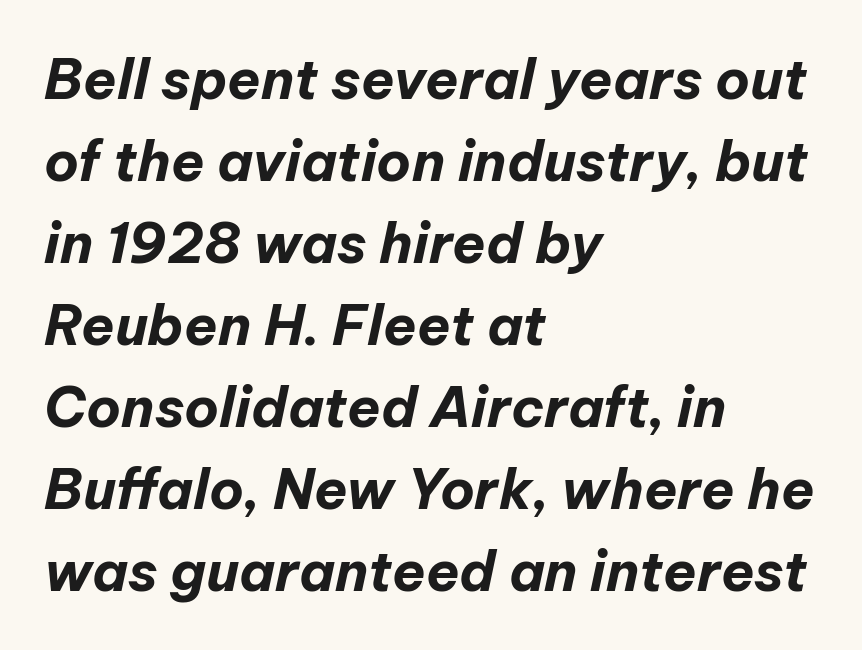
{"italic": "yes", "lean": "right", "slant_degrees": 12, "bold": "yes", "weight": "bold", "width": "normal", "stroke_contrast": "low", "x_height": "medium", "monospaced": "no", "underline": "no", "align": "left", "line_spacing": "normal", "line_spacing_ratio": 1.49, "letter_spacing": "normal", "letter_spacing_em": 0.0, "glyph_px": 55}
